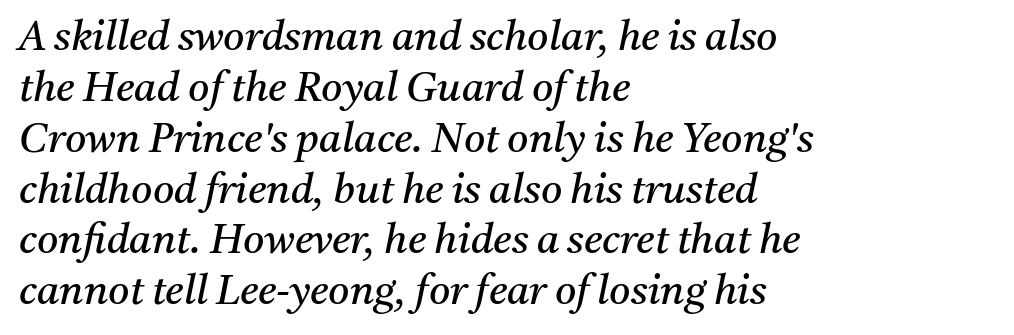
{"serif": "yes", "italic": "yes", "lean": "right", "slant_degrees": 11, "bold": "no", "weight": "regular", "width": "normal", "stroke_contrast": "medium", "x_height": "medium", "monospaced": "no", "underline": "no", "align": "left", "line_spacing_ratio": 1.24, "letter_spacing": "normal", "letter_spacing_em": 0.0, "glyph_px": 41}
